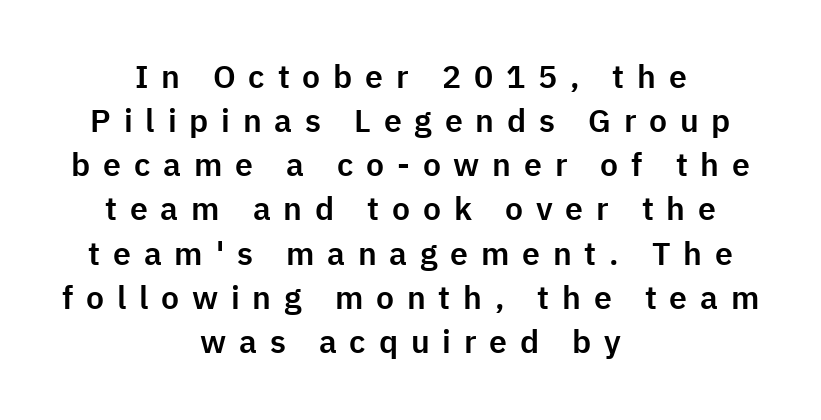
The image shows 32 px sans-serif type, upright; set centered, normal line spacing (1.38x), unusually wide letter spacing (+0.4 em), not underlined; low stroke contrast and a medium x-height.
